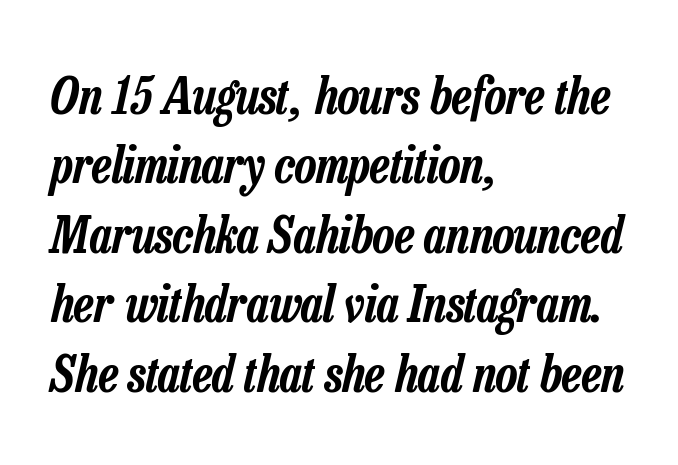
The image shows 50 px condensed type, italic (leaning right); set left-aligned, normal line spacing (1.39x), normal letter spacing, not underlined; low stroke contrast and a medium x-height.
